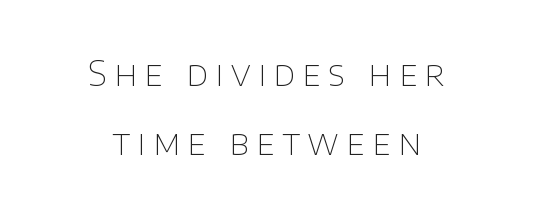
Underline: absent. Leftover space on each line is divided equally before and after the words. Varying glyph widths throughout — classic text-font behaviour. Summary of vertical rhythm: relaxed, with wide interline spacing. Vertical stems look standard width or narrower in stroke.
